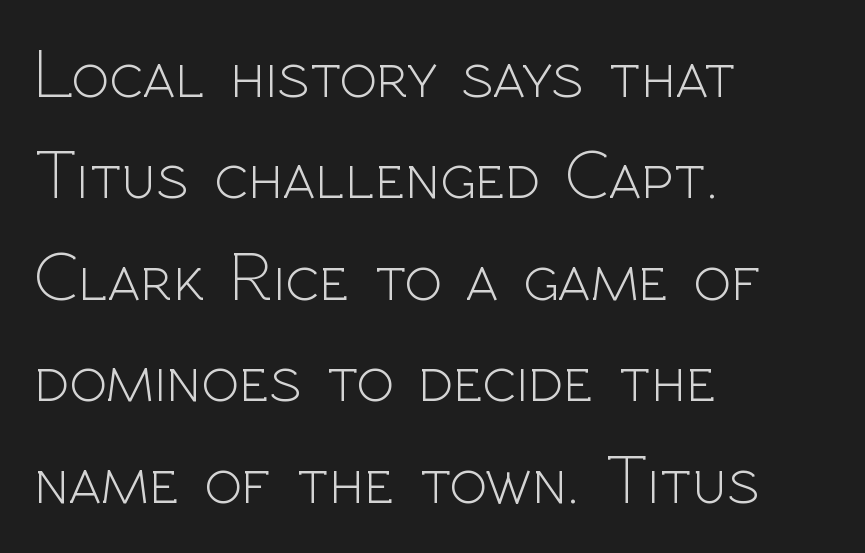
Designer's note — italics off, roman on. Each new line begins a customary step beneath the previous one. Underlining? Definitely not there. There is no visible air inserted between adjacent glyphs. Stems here are at most as thick as an everyday book face. No feet cap the strokes, marking this as sans-serif type.
